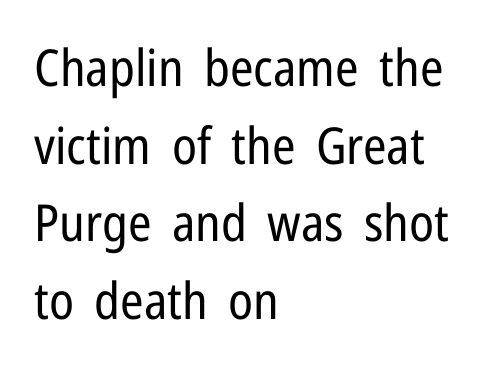
{"serif": "no", "italic": "no", "bold": "no", "weight": "regular", "width": "condensed", "stroke_contrast": "low", "x_height": "medium", "monospaced": "no", "underline": "no", "align": "left", "line_spacing": "normal", "line_spacing_ratio": 1.52, "letter_spacing": "normal", "letter_spacing_em": 0.0, "glyph_px": 51}
